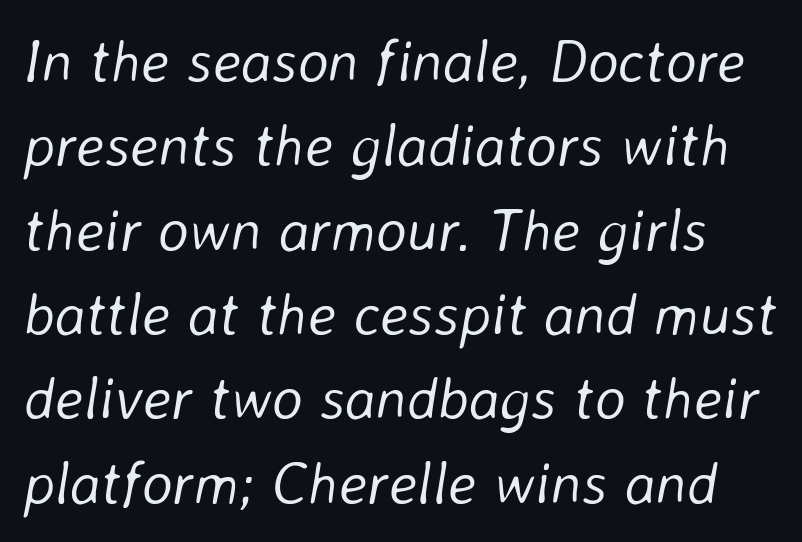
Characters are canted at an angle relative to the baseline's perpendicular. Does extra space separate the letters? No, they use regular spacing. A typesetter would call this proportional, since set widths differ per character. Unbolded letterforms with no extra heft. The passage shown is not underscored anywhere. Evenly set lines give the paragraph a standard silhouette.
